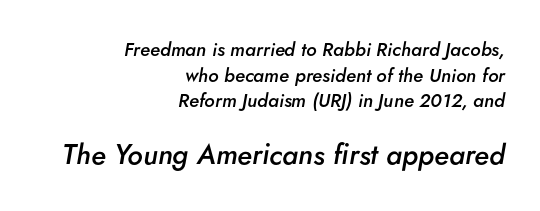
The image shows 28 px semibold type, italic (leaning right); set right-aligned, normal line spacing (1.35x), normal letter spacing, not underlined; the second (bottom) block is 1.47x larger; low stroke contrast and a small x-height.
